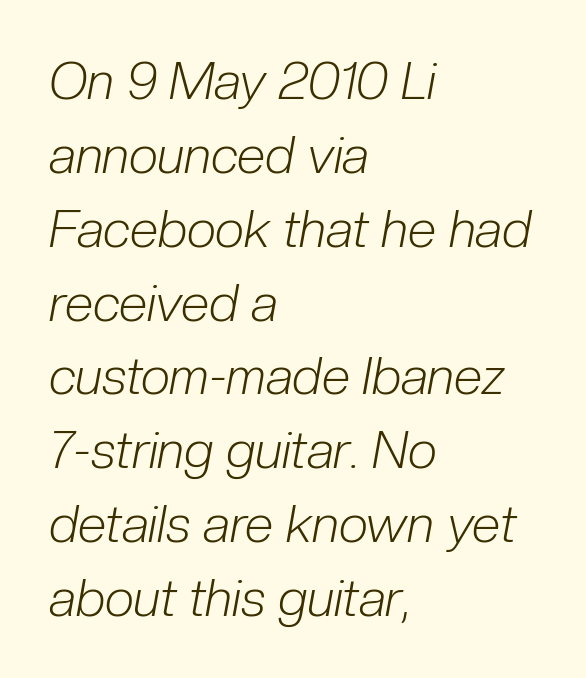
Q: Is the text bold? A: No.
Q: Is the text italic (slanted)? A: Yes, it leans right by about 10 degrees.
Q: Is the text underlined? A: No.
Q: How is the paragraph aligned? A: Left-aligned.
Q: Is the spacing between letters normal or unusually wide? A: Normal.
Q: Is the spacing between lines tight, normal or loose? A: Normal.
Q: Width (condensed, normal, or wide)? A: Condensed.
Q: Stroke contrast? A: Low.
Q: x-height? A: Medium.
Q: Monospaced? A: No.
